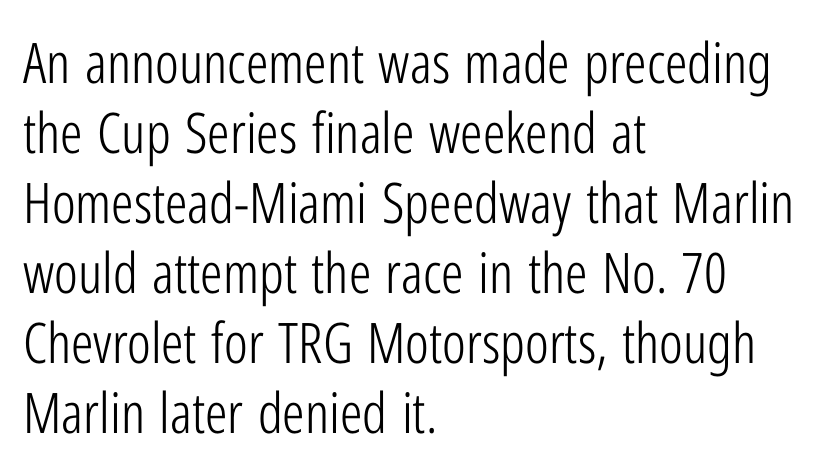
{"serif": "no", "italic": "no", "bold": "no", "weight": "light", "width": "condensed", "stroke_contrast": "low", "x_height": "medium", "monospaced": "no", "underline": "no", "align": "left", "line_spacing": "normal", "line_spacing_ratio": 1.25, "letter_spacing": "normal", "letter_spacing_em": 0.0, "glyph_px": 56}
